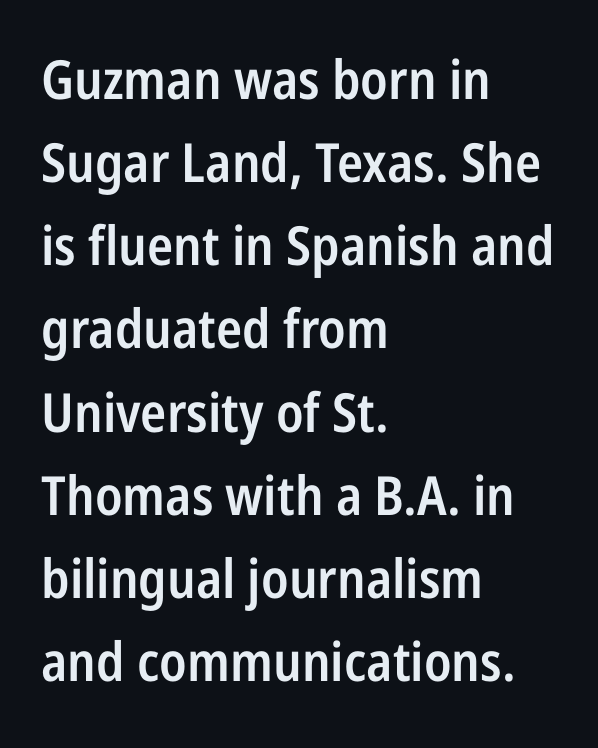
The image shows 54 px semibold, condensed sans-serif type, upright; set left-aligned, normal line spacing (1.54x), normal letter spacing, not underlined; low stroke contrast and a medium x-height.
